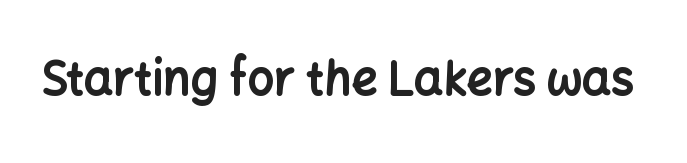
Q: Is the text bold? A: Yes.
Q: Is the text italic (slanted)? A: No, it is upright.
Q: Is the typeface a serif or a sans-serif typeface? A: Sans-serif.
Q: Is the text underlined? A: No.
Q: Is the spacing between letters normal or unusually wide? A: Normal.
Q: Width (condensed, normal, or wide)? A: Normal.
Q: Stroke contrast? A: Low.
Q: x-height? A: Medium.
Q: Monospaced? A: No.
